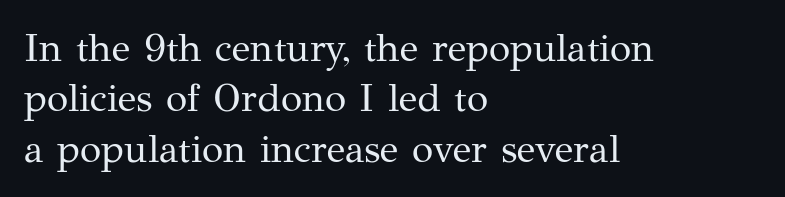
The image shows 39 px regular-weight serif type, upright; set left-aligned, normal line spacing (1.29x), normal letter spacing, not underlined; medium stroke contrast and a medium x-height.
